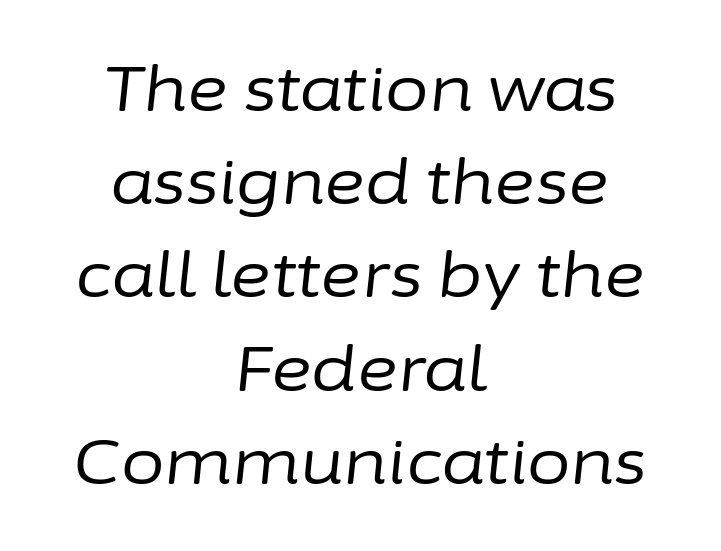
The letters are slanted; this is an italic face. The face used here is proportionally spaced, like ordinary book or web type. These glyphs show unthickened strokes, regular width or finer. The rendering uses a moderate line-height, typical for paragraphs.
